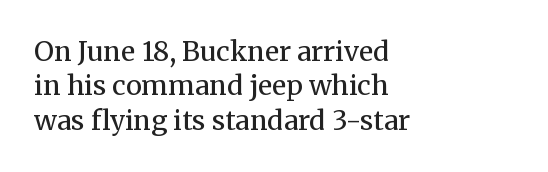
The letterforms sit at book weight or below. Honestly, the letter spacing is just normal — you wouldn't notice it. The type sits square on the baseline with zero lean. Unmarked baselines from the first word to the last. The text block is weighted toward the left margin, trailing off unevenly rightward. The designer left line spacing at the default.
